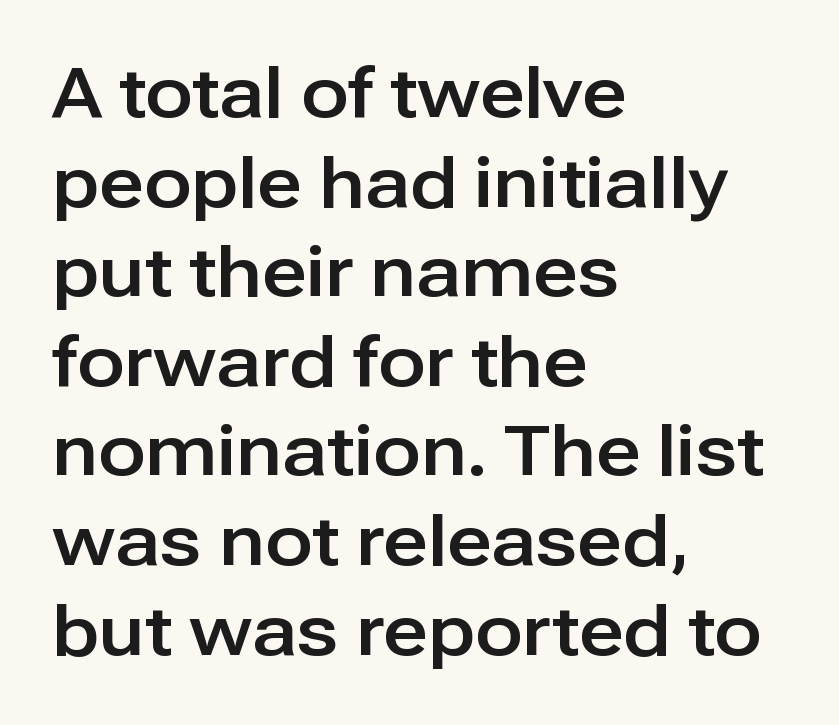
The image shows 70 px sans-serif type, upright; set left-aligned, normal line spacing (1.28x), normal letter spacing, not underlined; low stroke contrast and a medium x-height.
